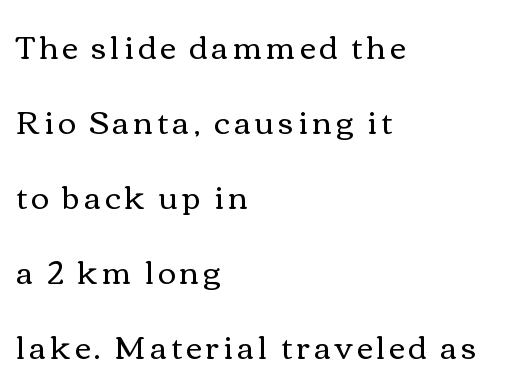
Q: Is the text bold? A: No.
Q: Is the text italic (slanted)? A: No, it is upright.
Q: Is the text underlined? A: No.
Q: How is the paragraph aligned? A: Left-aligned.
Q: Is the spacing between lines tight, normal or loose? A: Loose.
Q: Width (condensed, normal, or wide)? A: Wide.
Q: x-height? A: Medium.
Q: Monospaced? A: No.
